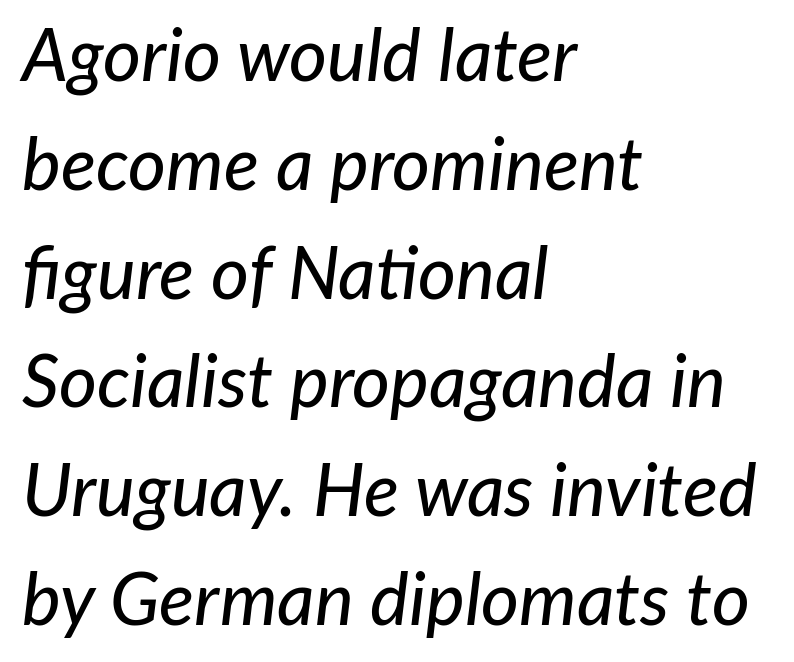
{"italic": "yes", "lean": "right", "slant_degrees": 7, "width": "normal", "stroke_contrast": "low", "x_height": "medium", "monospaced": "no", "underline": "no", "align": "left", "line_spacing": "normal", "line_spacing_ratio": 1.49, "letter_spacing": "normal", "letter_spacing_em": 0.0, "glyph_px": 73}
